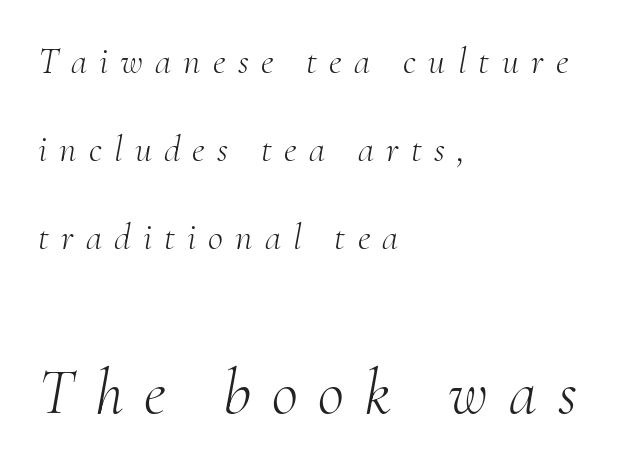
Q: Is the text bold? A: No.
Q: Is the text italic (slanted)? A: Yes, it leans right by about 10 degrees.
Q: Is the typeface a serif or a sans-serif typeface? A: Serif.
Q: Is the text underlined? A: No.
Q: How is the paragraph aligned? A: Left-aligned.
Q: Is the spacing between letters normal or unusually wide? A: Unusually wide.
Q: Is the spacing between lines tight, normal or loose? A: Loose.
Q: Which block of text is set in a larger size, the first (top) or the second (bottom)? A: The second (bottom) one.
Q: Width (condensed, normal, or wide)? A: Normal.
Q: Stroke contrast? A: Medium.
Q: x-height? A: Small.
Q: Monospaced? A: No.
